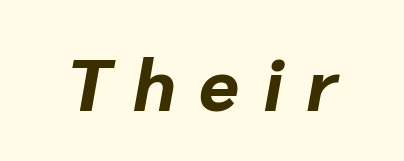
What weight is shown? A full bold with thick strokes. The words here are not underlined. The line texture is sparse and dotted thanks to wide tracking. Think of a printed novel: that variable character pitch is what you see here.
